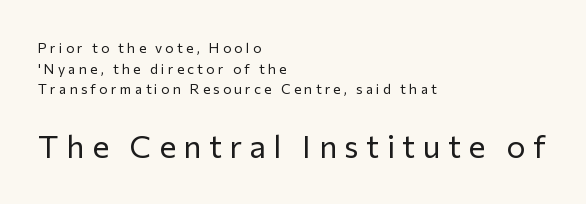
Q: Is the text bold? A: No.
Q: Is the text italic (slanted)? A: No, it is upright.
Q: Is the typeface a serif or a sans-serif typeface? A: Sans-serif.
Q: Is the text underlined? A: No.
Q: How is the paragraph aligned? A: Left-aligned.
Q: Is the spacing between letters normal or unusually wide? A: Unusually wide.
Q: Is the spacing between lines tight, normal or loose? A: Normal.
Q: Which block of text is set in a larger size, the first (top) or the second (bottom)? A: The second (bottom) one.
Q: Width (condensed, normal, or wide)? A: Normal.
Q: Stroke contrast? A: Low.
Q: x-height? A: Medium.
Q: Monospaced? A: No.
